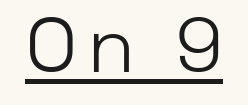
Tall strokes in this sample are plumb rather than angled. A baseline rule has been typeset under these characters. The letterforms sit at book weight or below. Note the varied advance widths — an 'i' is clearly narrower than an 'm'. Nope, no serifs anywhere on these letters.
